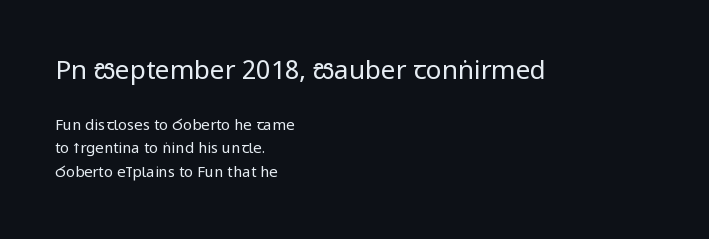
Q: Is the text bold? A: No.
Q: Is the text italic (slanted)? A: No, it is upright.
Q: Is the text underlined? A: No.
Q: How is the paragraph aligned? A: Left-aligned.
Q: Is the spacing between letters normal or unusually wide? A: Normal.
Q: Is the spacing between lines tight, normal or loose? A: Normal.
Q: Which block of text is set in a larger size, the first (top) or the second (bottom)? A: The first (top) one.
